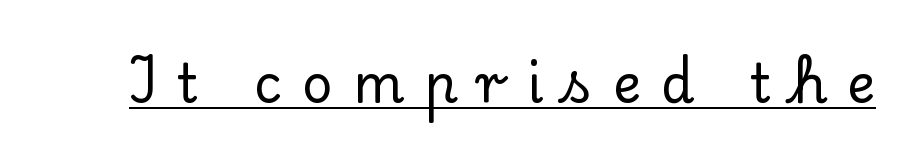
The face used here is proportionally spaced, like ordinary book or web type. Serif or sans? Serif — the stroke terminals have little feet. Quick note: not italic, upright. The passage shown has open, widely tracked lettering throughout. Each line of the rendering has a horizontal stroke beneath the glyphs.
